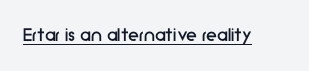
The image shows 22 px text type, upright; set normal letter spacing, underlined.
